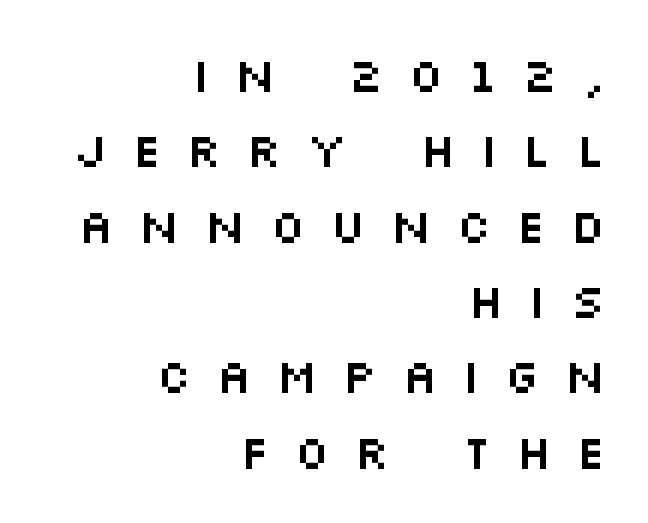
A typesetter would label this face a sans. This rendering features lettering with no underline. Varying glyph widths throughout — classic text-font behaviour. Students, observe: this is what conventionally led text looks like.
